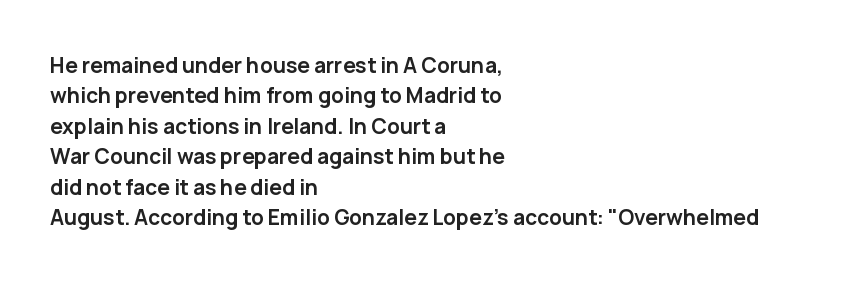
Q: Is the text bold? A: Yes.
Q: Is the text italic (slanted)? A: No, it is upright.
Q: Is the text underlined? A: No.
Q: How is the paragraph aligned? A: Left-aligned.
Q: Is the spacing between letters normal or unusually wide? A: Normal.
Q: Is the spacing between lines tight, normal or loose? A: Normal.
